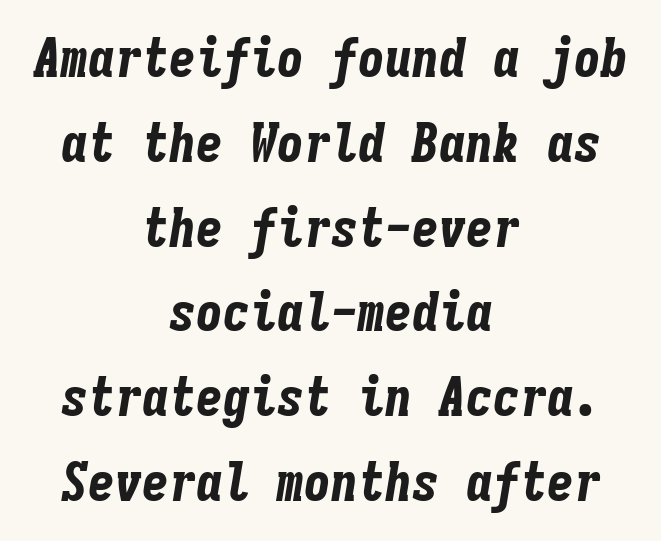
A typesetter would call this leading conventional body-copy spacing. Both edges are ragged and mirror each other, which tells us the setting is centered. Here the designer chose a console-style face with uniform glyph widths. A full-strength bold gives these letters their thick strokes. Compared with typical body copy, the letter spacing here is the same.
